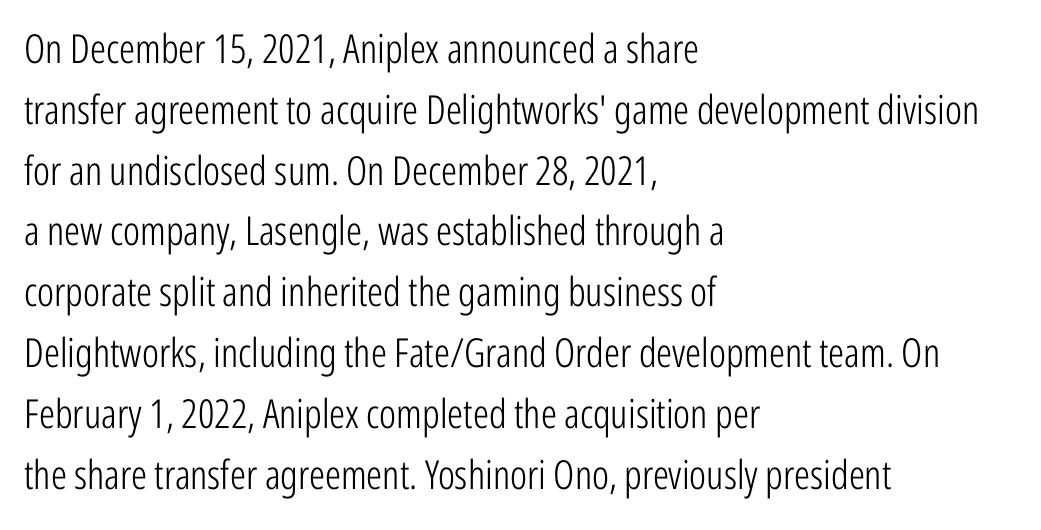
The image shows 40 px light, condensed sans-serif type, upright; set left-aligned, normal line spacing (1.52x), normal letter spacing, not underlined; low stroke contrast and a medium x-height.
